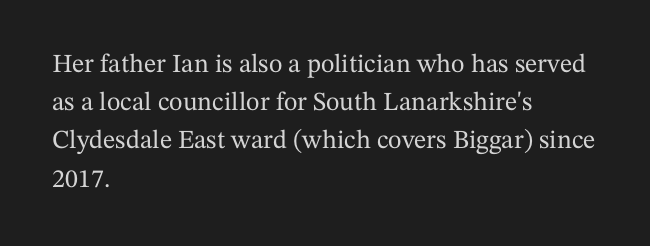
The image shows 26 px text type, upright; set left-aligned, normal line spacing (1.47x), normal letter spacing, not underlined.
